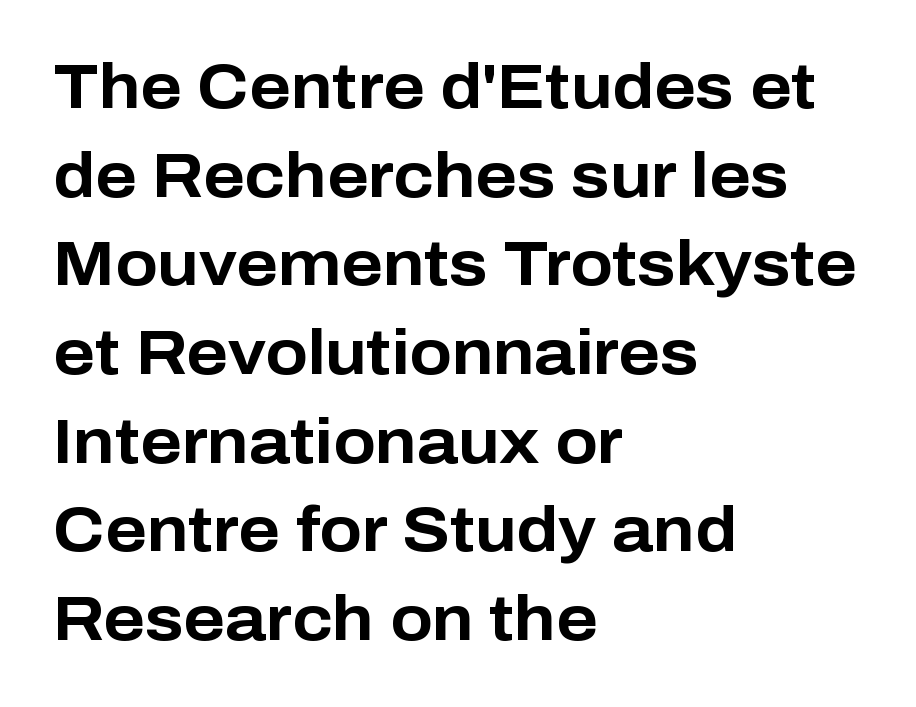
Q: Is the text bold? A: Yes.
Q: Is the text italic (slanted)? A: No, it is upright.
Q: Is the typeface a serif or a sans-serif typeface? A: Sans-serif.
Q: Is the text underlined? A: No.
Q: How is the paragraph aligned? A: Left-aligned.
Q: Is the spacing between letters normal or unusually wide? A: Normal.
Q: Is the spacing between lines tight, normal or loose? A: Normal.
Q: Width (condensed, normal, or wide)? A: Normal.
Q: Stroke contrast? A: Low.
Q: x-height? A: Medium.
Q: Monospaced? A: No.
